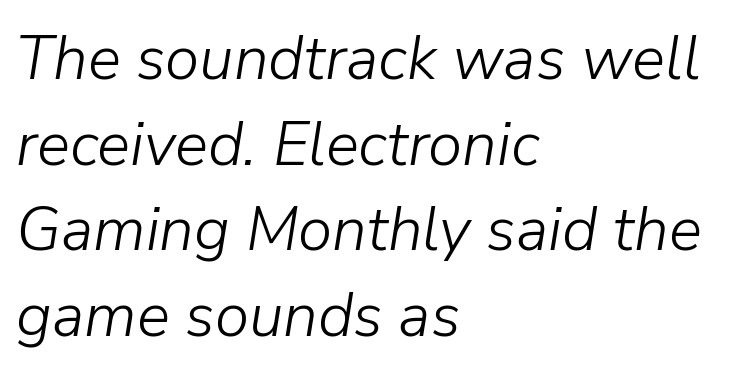
The image shows 62 px light type, italic (leaning right); set left-aligned, normal line spacing (1.38x), normal letter spacing, not underlined; low stroke contrast and a medium x-height.
